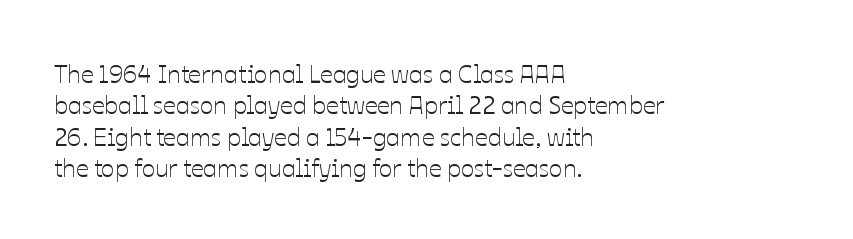
{"italic": "no", "underline": "no", "align": "left", "line_spacing": "normal", "line_spacing_ratio": 1.26, "letter_spacing": "normal", "letter_spacing_em": 0.0, "glyph_px": 25}
